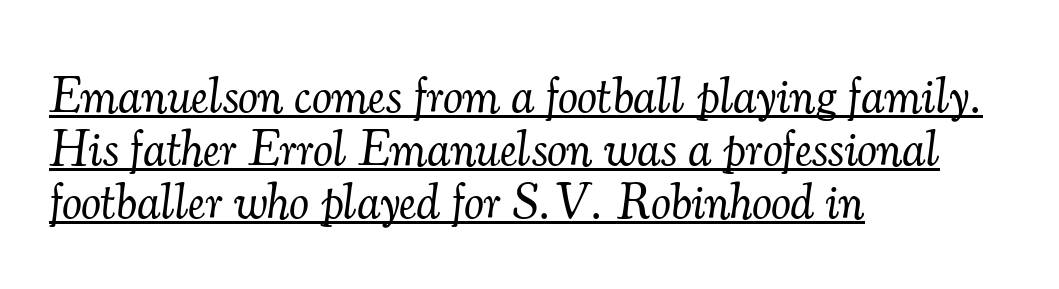
Weight class: somewhere from thin through regular. A continuous stroke trails under the words, as in a hyperlink. The rendering uses a small line-height, squeezing the rows. Line beginnings align vertically; line endings do not. The passage shown is typed in a proportional face where columns would drift.
